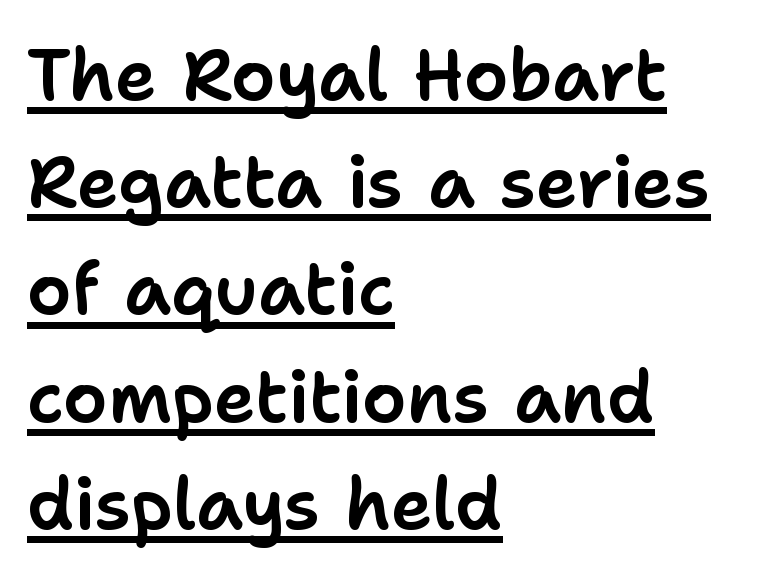
Q: Is the text italic (slanted)? A: No, it is upright.
Q: Is the typeface a serif or a sans-serif typeface? A: Sans-serif.
Q: Is the text underlined? A: Yes.
Q: How is the paragraph aligned? A: Left-aligned.
Q: Is the spacing between letters normal or unusually wide? A: Normal.
Q: Is the spacing between lines tight, normal or loose? A: Normal.
Q: Width (condensed, normal, or wide)? A: Normal.
Q: Stroke contrast? A: Low.
Q: x-height? A: Medium.
Q: Monospaced? A: No.
